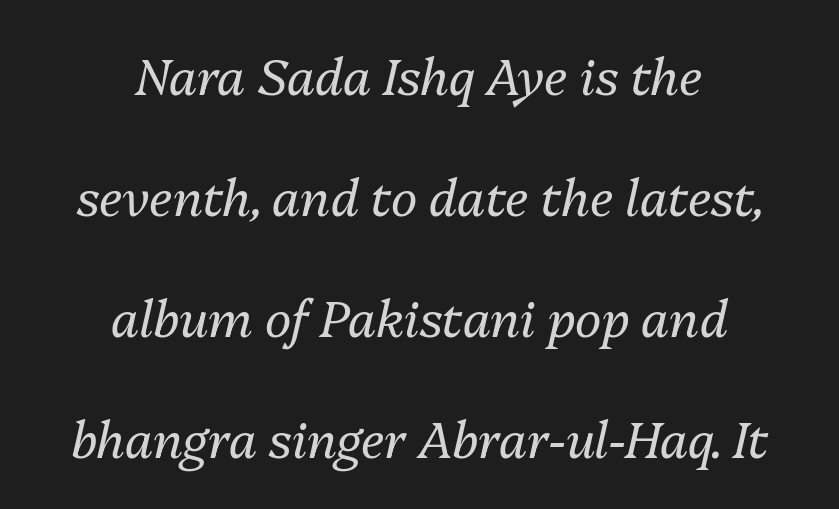
{"italic": "yes", "lean": "right", "slant_degrees": 13, "bold": "no", "weight": "regular", "width": "normal", "stroke_contrast": "medium", "x_height": "medium", "monospaced": "no", "underline": "no", "align": "center", "line_spacing": "loose", "line_spacing_ratio": 2.42, "letter_spacing": "normal", "letter_spacing_em": 0.0, "glyph_px": 50}
